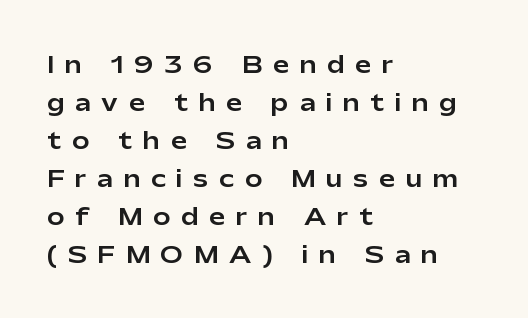
{"italic": "no", "underline": "no", "align": "left", "line_spacing": "normal", "line_spacing_ratio": 1.65, "letter_spacing": "wide", "letter_spacing_em": 0.47, "glyph_px": 23}
